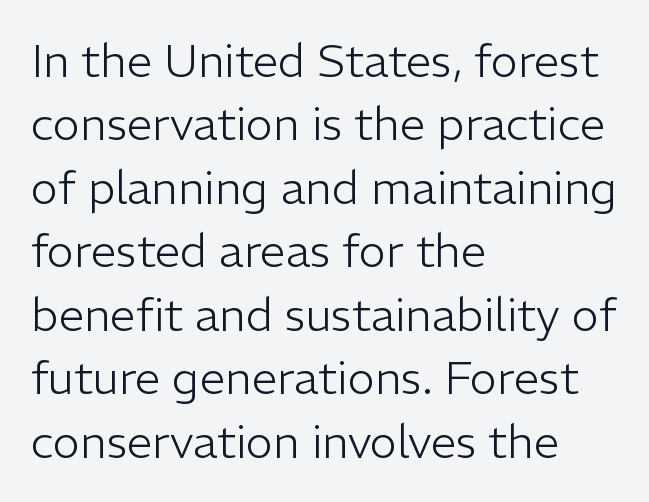
The face used here is a sans, in the tradition of grotesques and geometrics. Vertical strokes here are truly vertical. Is this a fixed-width face? No — the glyphs have proportional, varying widths. Here the glyphs are tracked normally, forming tight word shapes. Baseline-to-baseline distance is the conventional proportion of letter height.
